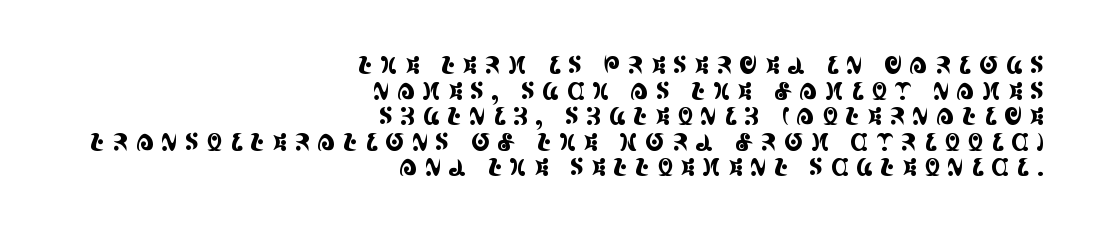
This rendering widens character spacing well past its baseline value. The baseline area is clear. Quick note: not italic, upright. The block of text is dense from top to bottom, with scant space between rows. Does the copy run flush right? Yes — the right margin is perfectly even.
